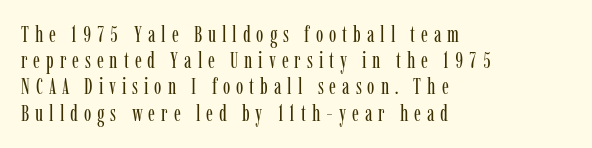
{"italic": "no", "bold": "no", "underline": "no", "align": "left", "line_spacing_ratio": 1.19, "letter_spacing": "wide", "letter_spacing_em": 0.27, "glyph_px": 22}
